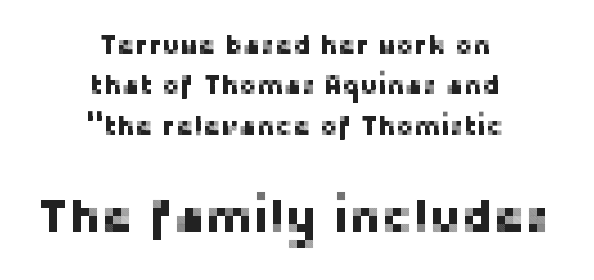
The image shows 48 px sans-serif type, upright; set centered, normal line spacing (1.5x), normal letter spacing, not underlined; the second (bottom) block is 1.78x larger; low stroke contrast and a medium x-height.
